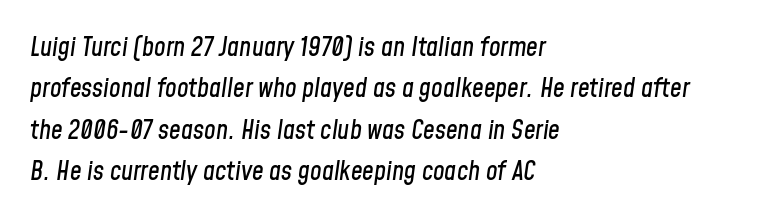
{"italic": "yes", "lean": "right", "slant_degrees": 8, "underline": "no", "align": "left", "line_spacing": "normal", "line_spacing_ratio": 1.59, "letter_spacing": "normal", "letter_spacing_em": 0.0, "glyph_px": 26}
